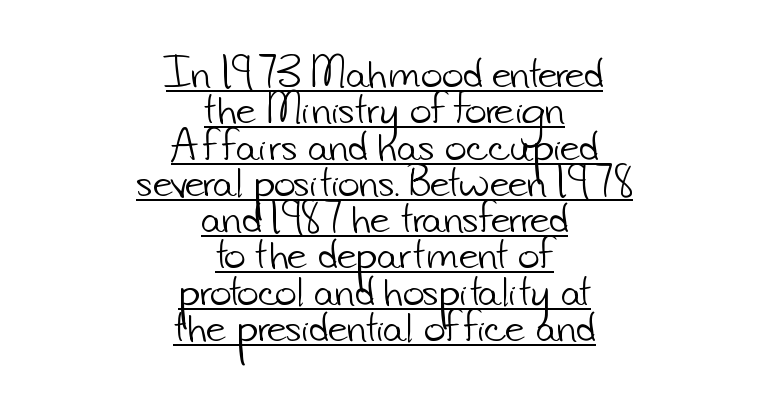
Q: Is the text bold? A: No.
Q: Is the typeface a serif or a sans-serif typeface? A: Sans-serif.
Q: Is the text underlined? A: Yes.
Q: How is the paragraph aligned? A: Centered.
Q: Is the spacing between letters normal or unusually wide? A: Normal.
Q: Is the spacing between lines tight, normal or loose? A: Tight.
Q: Width (condensed, normal, or wide)? A: Normal.
Q: Stroke contrast? A: Low.
Q: x-height? A: Small.
Q: Monospaced? A: No.
